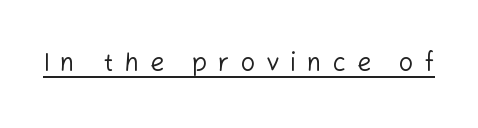
{"italic": "no", "bold": "no", "underline": "yes", "letter_spacing": "wide", "letter_spacing_em": 0.44, "glyph_px": 25}
